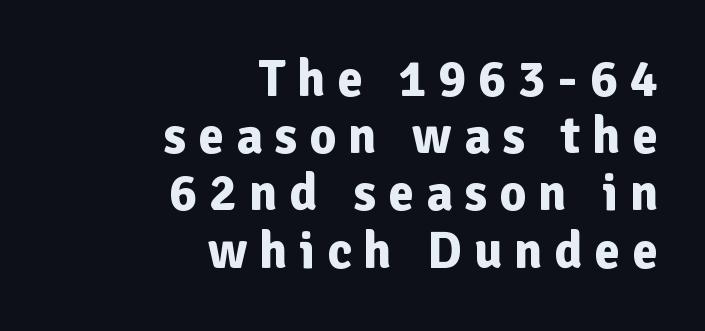
Q: Is the text bold? A: Yes.
Q: Is the text italic (slanted)? A: No, it is upright.
Q: Is the typeface a serif or a sans-serif typeface? A: Sans-serif.
Q: Is the text underlined? A: No.
Q: How is the paragraph aligned? A: Right-aligned.
Q: Is the spacing between letters normal or unusually wide? A: Unusually wide.
Q: Is the spacing between lines tight, normal or loose? A: Tight.
Q: Width (condensed, normal, or wide)? A: Normal.
Q: Stroke contrast? A: Low.
Q: x-height? A: Medium.
Q: Monospaced? A: No.
